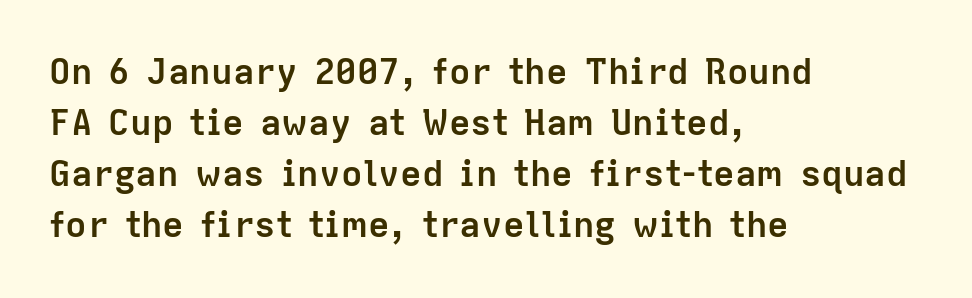
Q: Is the text bold? A: Yes.
Q: Is the text italic (slanted)? A: No, it is upright.
Q: Is the typeface a serif or a sans-serif typeface? A: Sans-serif.
Q: Is the text underlined? A: No.
Q: How is the paragraph aligned? A: Left-aligned.
Q: Is the spacing between letters normal or unusually wide? A: Normal.
Q: Is the spacing between lines tight, normal or loose? A: Normal.
Q: Width (condensed, normal, or wide)? A: Normal.
Q: Stroke contrast? A: Low.
Q: x-height? A: Medium.
Q: Monospaced? A: No.
